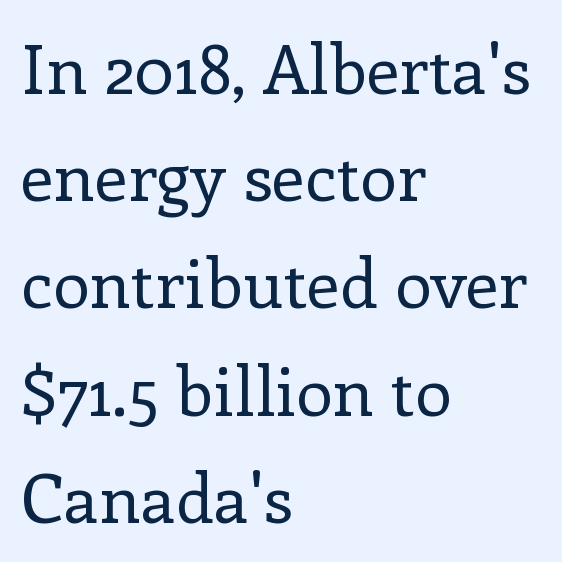
These lines sit exactly where default settings would place them. Nobody touched the tracking dial on this one. Any mark beneath the type? The region is blank. The lettering stays uniformly vertical, giving the passage a roman look. You can tell from the footed stems that serif type was used.
